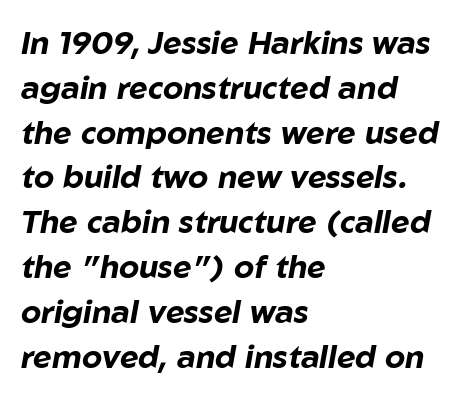
The image shows 32 px bold type, italic (leaning right); set left-aligned, normal line spacing (1.4x), normal letter spacing, not underlined; low stroke contrast and a medium x-height.
